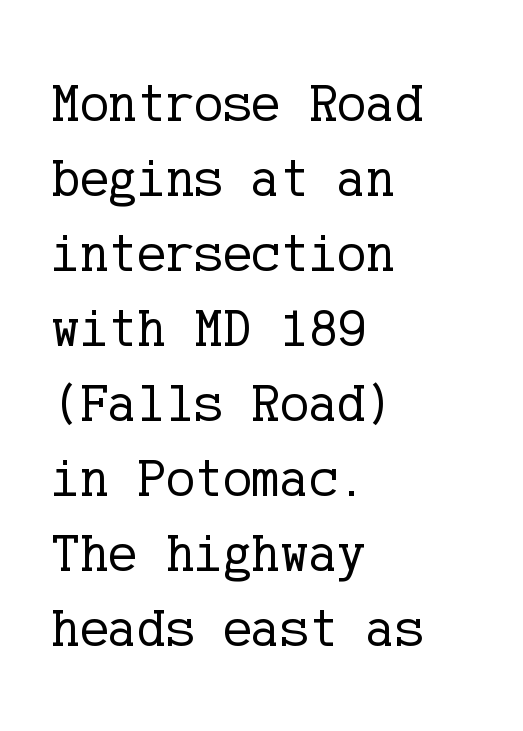
The image shows 54 px regular-weight serif type, upright; set left-aligned, normal line spacing (1.39x), normal letter spacing, not underlined; low stroke contrast and a medium x-height.
